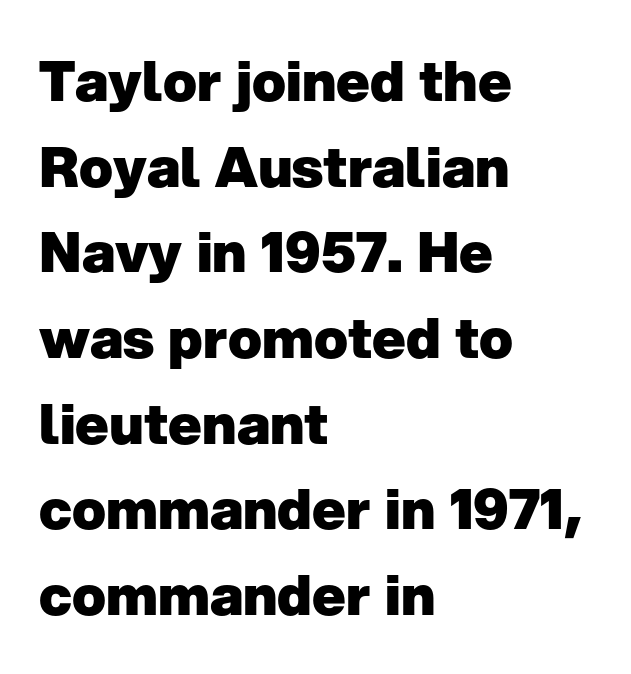
The image shows 56 px heavy sans-serif type, upright; set left-aligned, normal line spacing (1.53x), normal letter spacing, not underlined; low stroke contrast and a medium x-height.
